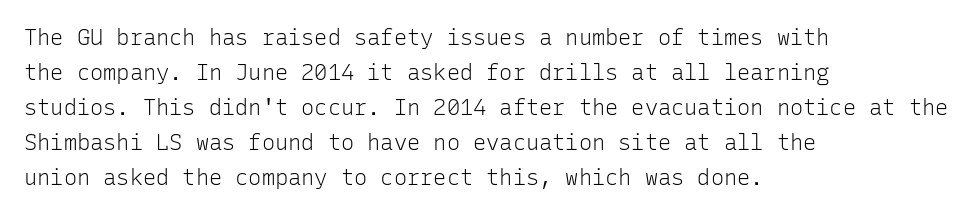
{"italic": "no", "bold": "no", "underline": "no", "align": "left", "line_spacing": "normal", "line_spacing_ratio": 1.59, "letter_spacing": "normal", "letter_spacing_em": 0.0, "glyph_px": 22}
